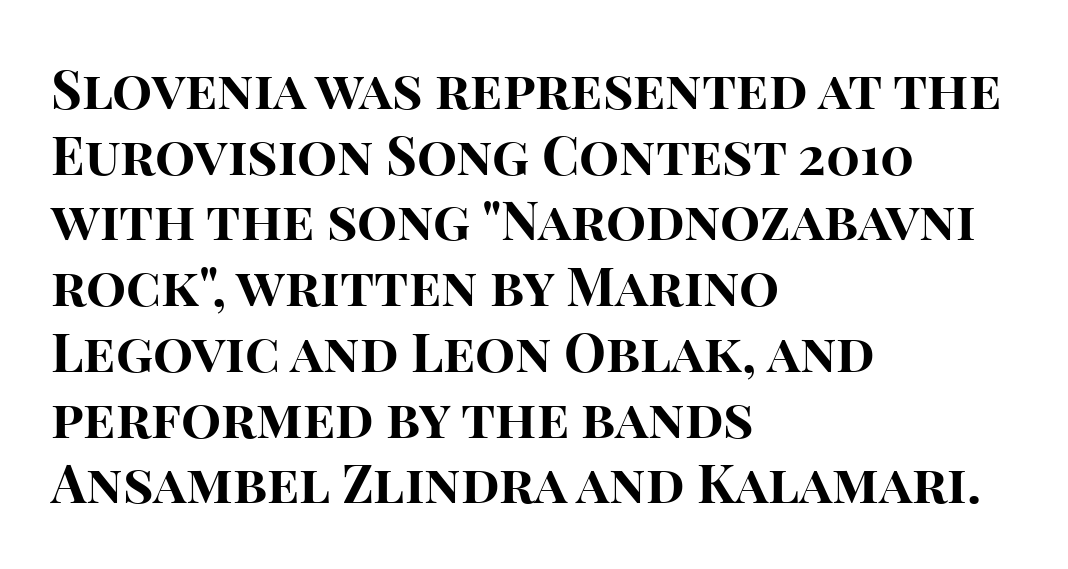
Q: Is the text bold? A: Yes.
Q: Is the text italic (slanted)? A: No, it is upright.
Q: Is the typeface a serif or a sans-serif typeface? A: Sans-serif.
Q: Is the text underlined? A: No.
Q: How is the paragraph aligned? A: Left-aligned.
Q: Is the spacing between letters normal or unusually wide? A: Normal.
Q: Width (condensed, normal, or wide)? A: Normal.
Q: Stroke contrast? A: High.
Q: x-height? A: Large.
Q: Monospaced? A: No.
